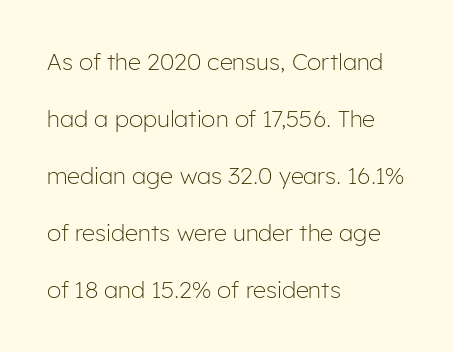
{"italic": "no", "bold": "no", "underline": "no", "align": "left", "line_spacing": "loose", "line_spacing_ratio": 2.48, "letter_spacing": "normal", "letter_spacing_em": 0.0, "glyph_px": 23}
